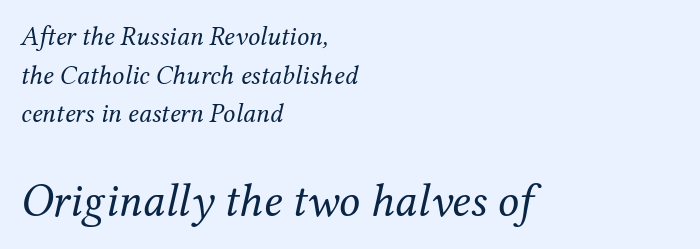
Q: Is the text bold? A: No.
Q: Is the text italic (slanted)? A: Yes, it leans right by about 12 degrees.
Q: Is the typeface a serif or a sans-serif typeface? A: Serif.
Q: Is the text underlined? A: No.
Q: How is the paragraph aligned? A: Left-aligned.
Q: Is the spacing between letters normal or unusually wide? A: Normal.
Q: Is the spacing between lines tight, normal or loose? A: Normal.
Q: Which block of text is set in a larger size, the first (top) or the second (bottom)? A: The second (bottom) one.
Q: Width (condensed, normal, or wide)? A: Normal.
Q: Stroke contrast? A: Medium.
Q: x-height? A: Medium.
Q: Monospaced? A: No.
